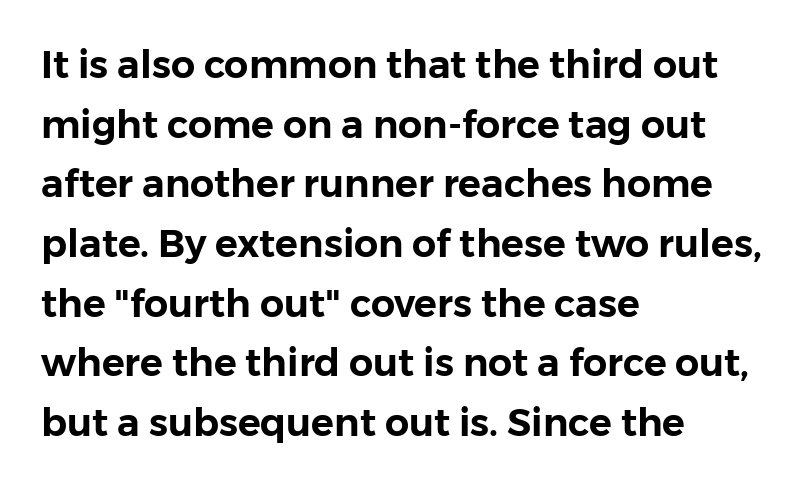
Upright lettering throughout. Line beginnings align vertically; line endings do not. Regarding serifs, this sample does without them. Spacing verdict: proportional, widths tailored to each character. Underline: absent. Words appear dense and cohesive because spacing is normal.
